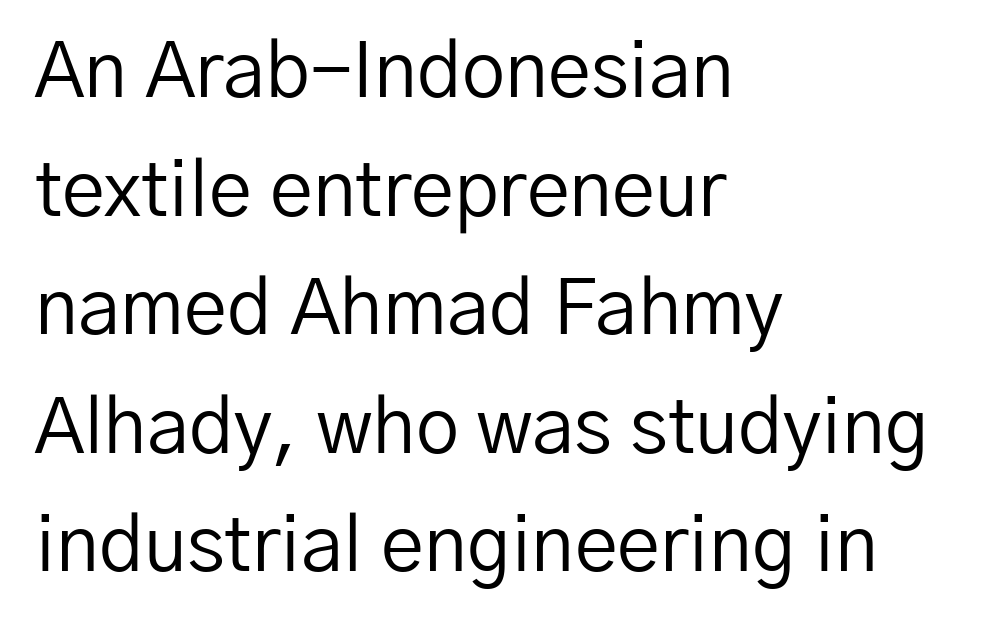
{"serif": "no", "italic": "no", "bold": "no", "weight": "regular", "width": "normal", "stroke_contrast": "low", "x_height": "medium", "monospaced": "no", "underline": "no", "align": "left", "line_spacing": "normal", "line_spacing_ratio": 1.54, "letter_spacing": "normal", "letter_spacing_em": 0.0, "glyph_px": 77}
